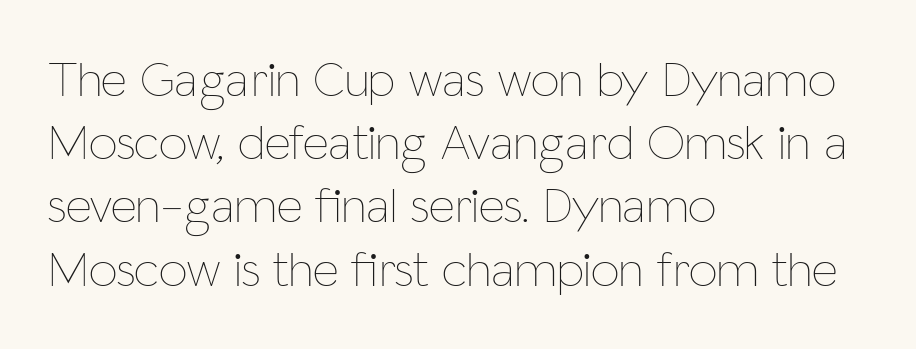
{"italic": "no", "bold": "no", "weight": "thin", "width": "condensed", "stroke_contrast": "low", "x_height": "medium", "monospaced": "no", "underline": "no", "align": "left", "line_spacing_ratio": 1.24, "letter_spacing": "normal", "letter_spacing_em": 0.0, "glyph_px": 51}
